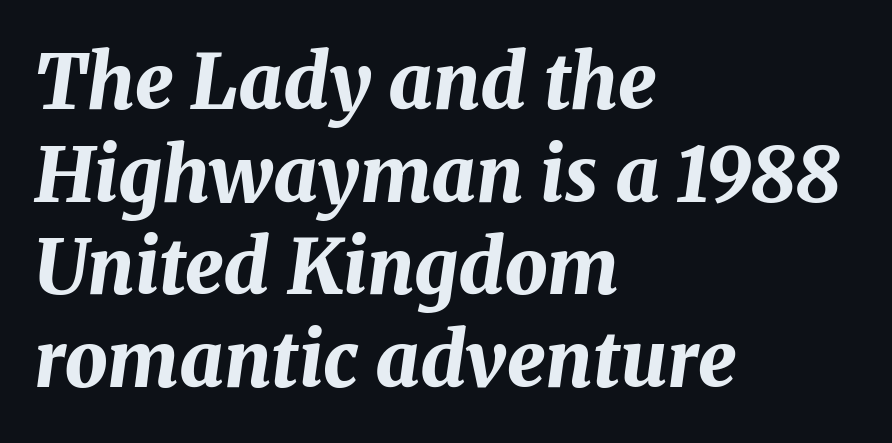
Q: Is the text bold? A: Yes.
Q: Is the text italic (slanted)? A: Yes, it leans right by about 8 degrees.
Q: Is the text underlined? A: No.
Q: How is the paragraph aligned? A: Left-aligned.
Q: Is the spacing between letters normal or unusually wide? A: Normal.
Q: Width (condensed, normal, or wide)? A: Normal.
Q: Stroke contrast? A: Medium.
Q: x-height? A: Medium.
Q: Monospaced? A: No.
